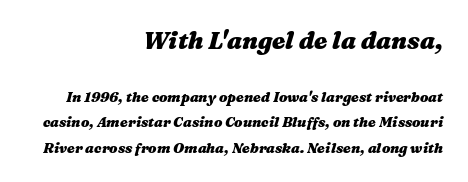
Q: Is the text bold? A: Yes.
Q: Is the text italic (slanted)? A: Yes, it leans right by about 16 degrees.
Q: Is the text underlined? A: No.
Q: How is the paragraph aligned? A: Right-aligned.
Q: Is the spacing between letters normal or unusually wide? A: Normal.
Q: Which block of text is set in a larger size, the first (top) or the second (bottom)? A: The first (top) one.
